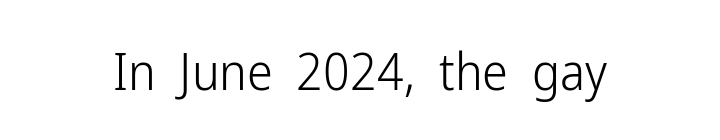
Q: Is the text bold? A: No.
Q: Is the text italic (slanted)? A: No, it is upright.
Q: Is the typeface a serif or a sans-serif typeface? A: Sans-serif.
Q: Is the text underlined? A: No.
Q: Is the spacing between letters normal or unusually wide? A: Normal.
Q: Width (condensed, normal, or wide)? A: Condensed.
Q: Stroke contrast? A: Low.
Q: x-height? A: Medium.
Q: Monospaced? A: No.
